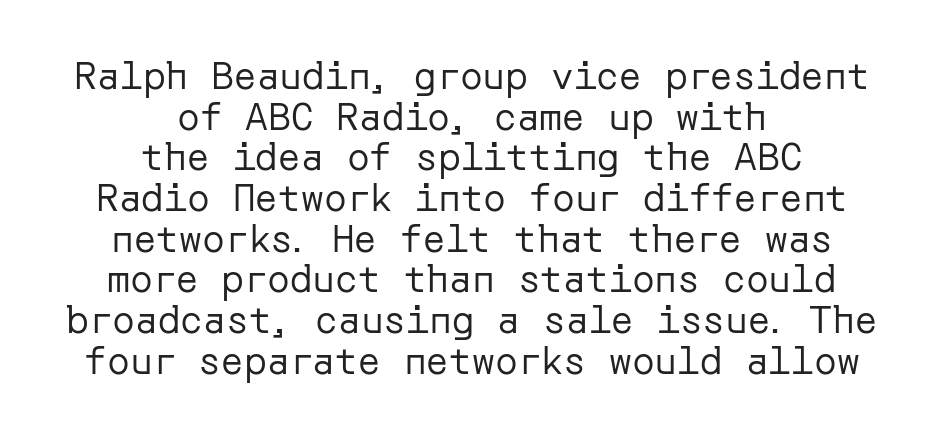
Q: Is the text bold? A: No.
Q: Is the text italic (slanted)? A: No, it is upright.
Q: Is the typeface a serif or a sans-serif typeface? A: Sans-serif.
Q: Is the text underlined? A: No.
Q: How is the paragraph aligned? A: Centered.
Q: Is the spacing between letters normal or unusually wide? A: Normal.
Q: Is the spacing between lines tight, normal or loose? A: Tight.
Q: Width (condensed, normal, or wide)? A: Normal.
Q: Stroke contrast? A: Low.
Q: x-height? A: Medium.
